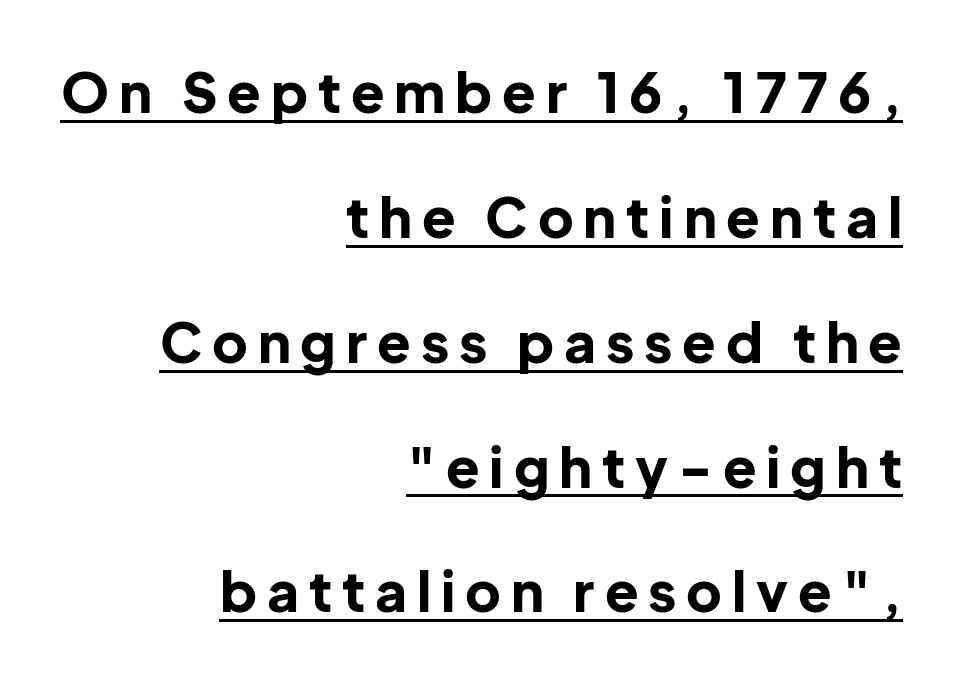
{"serif": "no", "italic": "no", "bold": "yes", "weight": "bold", "width": "normal", "stroke_contrast": "low", "x_height": "medium", "monospaced": "no", "underline": "yes", "align": "right", "line_spacing": "loose", "line_spacing_ratio": 2.27, "glyph_px": 55}
